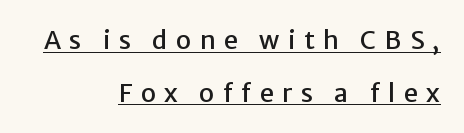
Q: Is the text italic (slanted)? A: No, it is upright.
Q: Is the text underlined? A: Yes.
Q: How is the paragraph aligned? A: Right-aligned.
Q: Is the spacing between letters normal or unusually wide? A: Unusually wide.
Q: Is the spacing between lines tight, normal or loose? A: Loose.
